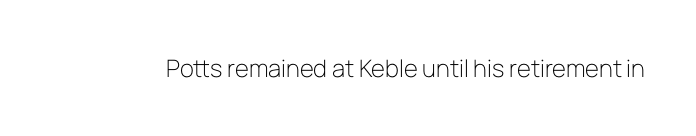
The image shows 24 px text type, upright; set normal letter spacing, not underlined.
